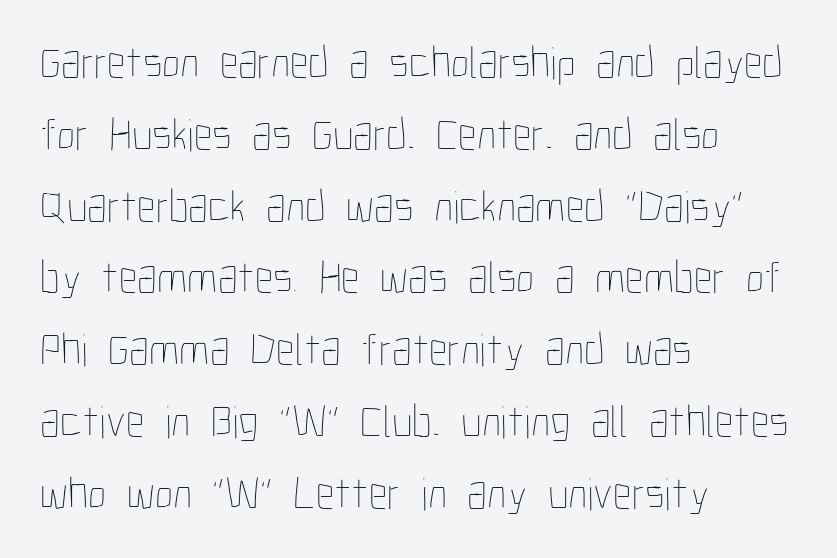
Q: Is the text bold? A: No.
Q: Is the text italic (slanted)? A: No, it is upright.
Q: Is the text underlined? A: No.
Q: How is the paragraph aligned? A: Left-aligned.
Q: Is the spacing between letters normal or unusually wide? A: Normal.
Q: Is the spacing between lines tight, normal or loose? A: Normal.
Q: Width (condensed, normal, or wide)? A: Condensed.
Q: Stroke contrast? A: Low.
Q: x-height? A: Medium.
Q: Monospaced? A: No.
